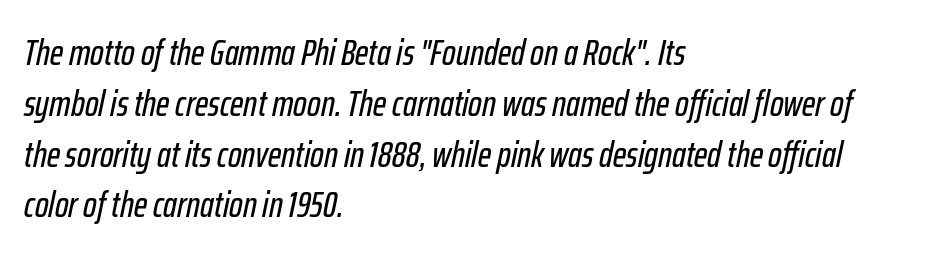
The image shows 36 px condensed type, italic (leaning right); set left-aligned, normal line spacing (1.41x), normal letter spacing, not underlined; low stroke contrast and a medium x-height.
